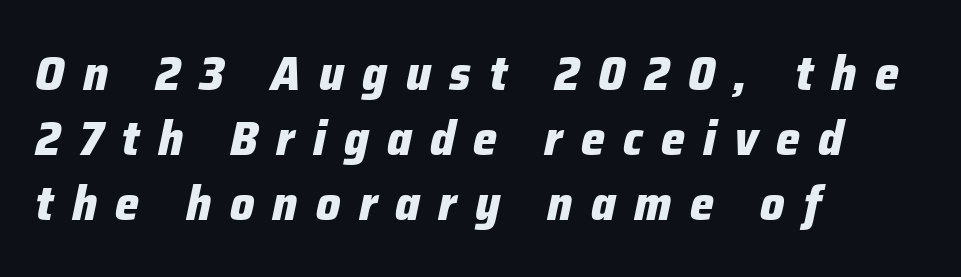
The image shows 48 px heavy type, italic (leaning right); set left-aligned, normal line spacing (1.35x), unusually wide letter spacing (+0.38 em), not underlined; low stroke contrast and a medium x-height.
